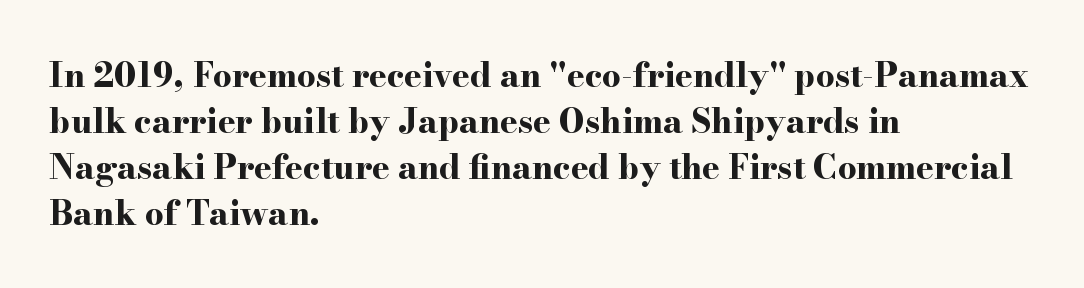
{"serif": "yes", "italic": "no", "bold": "yes", "weight": "bold", "width": "wide", "stroke_contrast": "high", "x_height": "small", "monospaced": "no", "underline": "no", "align": "left", "line_spacing": "normal", "line_spacing_ratio": 1.39, "letter_spacing": "normal", "letter_spacing_em": 0.0, "glyph_px": 33}
